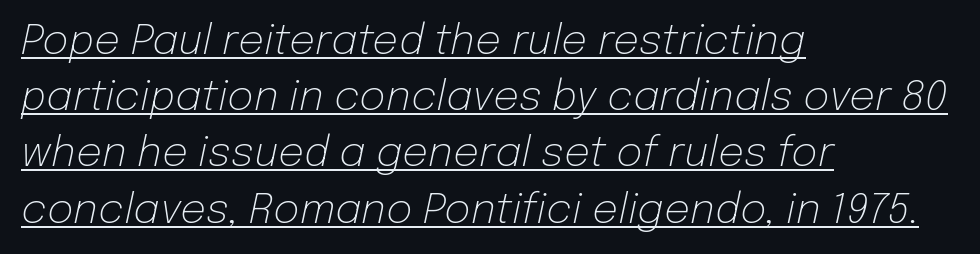
{"italic": "yes", "lean": "right", "slant_degrees": 12, "bold": "no", "weight": "light", "width": "normal", "stroke_contrast": "low", "x_height": "medium", "monospaced": "no", "underline": "yes", "align": "left", "line_spacing": "normal", "line_spacing_ratio": 1.37, "letter_spacing": "normal", "letter_spacing_em": 0.0, "glyph_px": 41}
